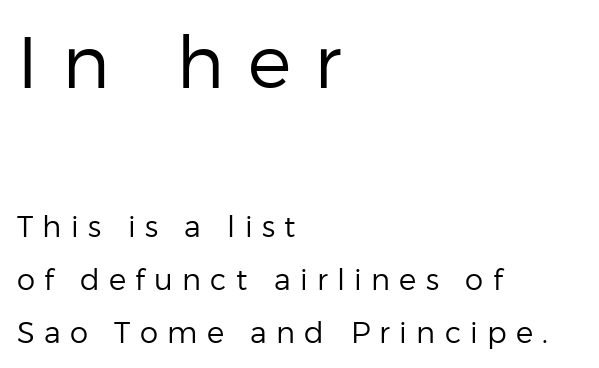
Lines of text with bare space underneath. Ascenders rise straight up at ninety degrees. Ink coverage per letter is moderate at most. Left-aligned paragraph, ragged on the right. Scale decreases going downward across the two blocks.
